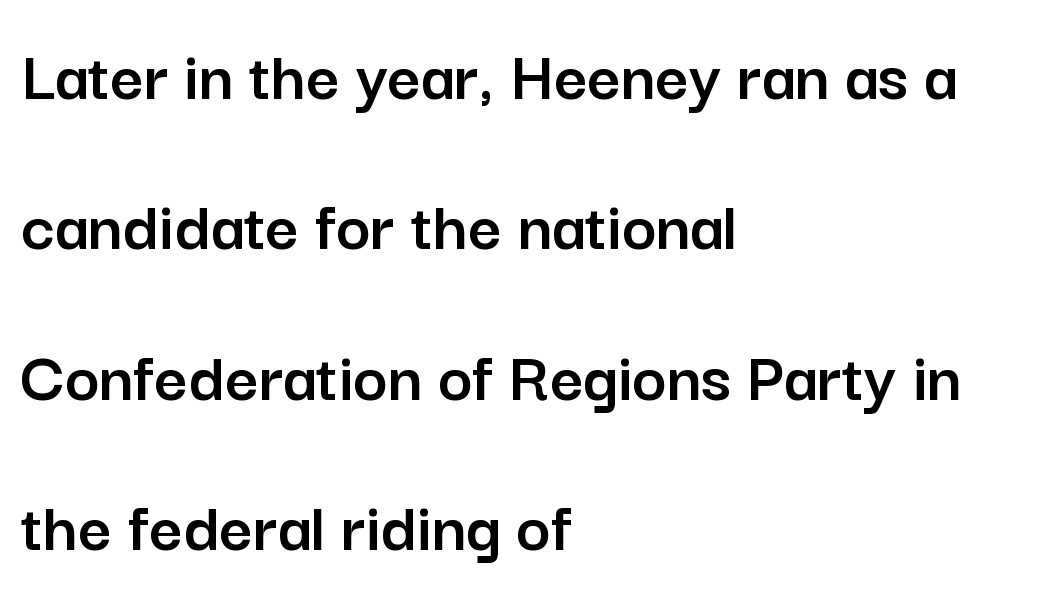
{"serif": "no", "italic": "no", "width": "normal", "stroke_contrast": "low", "x_height": "medium", "monospaced": "no", "underline": "no", "align": "left", "line_spacing": "loose", "line_spacing_ratio": 2.06, "letter_spacing": "normal", "letter_spacing_em": 0.0, "glyph_px": 73}
